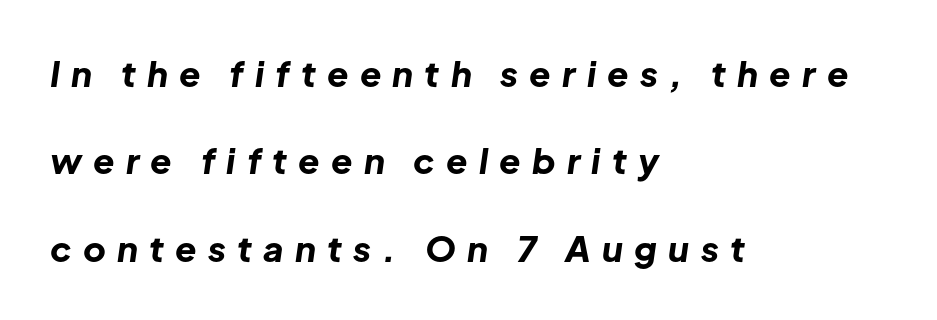
{"italic": "yes", "lean": "right", "slant_degrees": 8, "bold": "yes", "weight": "bold", "width": "normal", "stroke_contrast": "low", "x_height": "medium", "monospaced": "no", "underline": "no", "align": "left", "line_spacing": "loose", "line_spacing_ratio": 2.5, "letter_spacing": "wide", "letter_spacing_em": 0.32, "glyph_px": 35}
